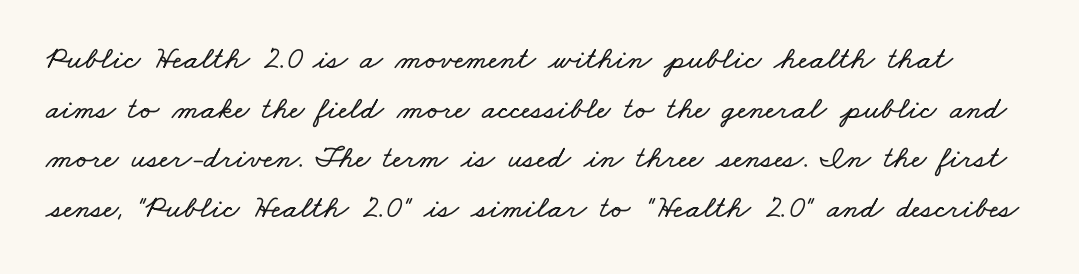
Bare-footed words on every line. Here the designer chose a conventional face with non-uniform glyph widths. How are the letters spaced? Ordinarily, with no added tracking. Is there much room between lines? A standard amount, neither cramped nor airy.
